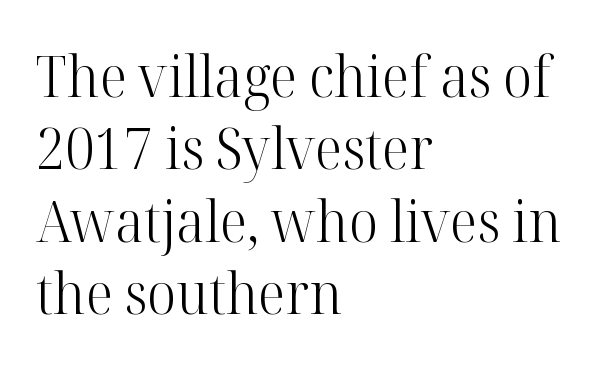
Q: Is the text bold? A: No.
Q: Is the text italic (slanted)? A: No, it is upright.
Q: Is the typeface a serif or a sans-serif typeface? A: Serif.
Q: Is the text underlined? A: No.
Q: How is the paragraph aligned? A: Left-aligned.
Q: Is the spacing between letters normal or unusually wide? A: Normal.
Q: Is the spacing between lines tight, normal or loose? A: Normal.
Q: Width (condensed, normal, or wide)? A: Normal.
Q: Stroke contrast? A: High.
Q: x-height? A: Medium.
Q: Monospaced? A: No.
